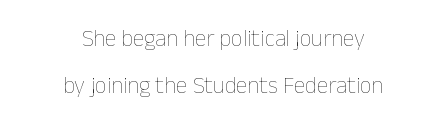
{"italic": "no", "bold": "no", "underline": "no", "align": "center", "line_spacing": "loose", "line_spacing_ratio": 2.03, "letter_spacing": "normal", "letter_spacing_em": 0.0, "glyph_px": 23}
